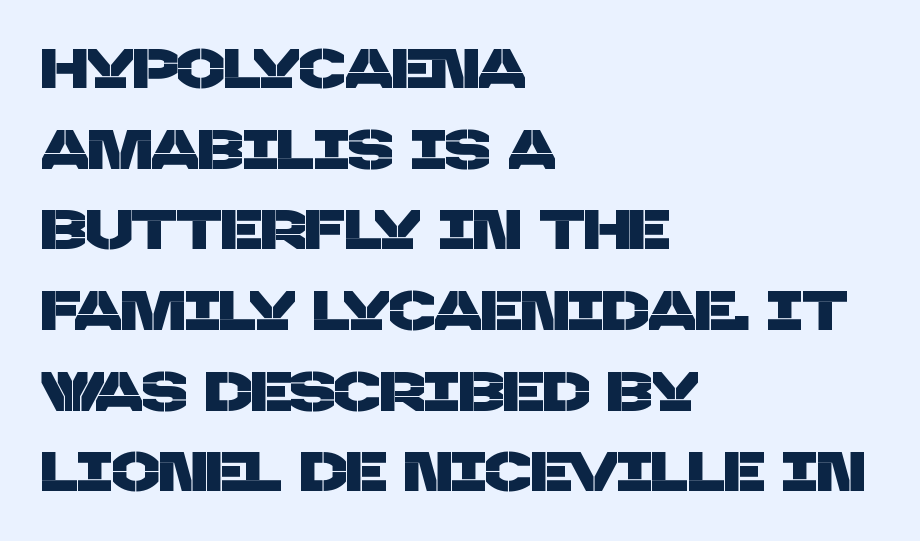
The image shows 56 px sans-serif type; set left-aligned, normal line spacing (1.44x), normal letter spacing, not underlined; low stroke contrast and a large x-height.
